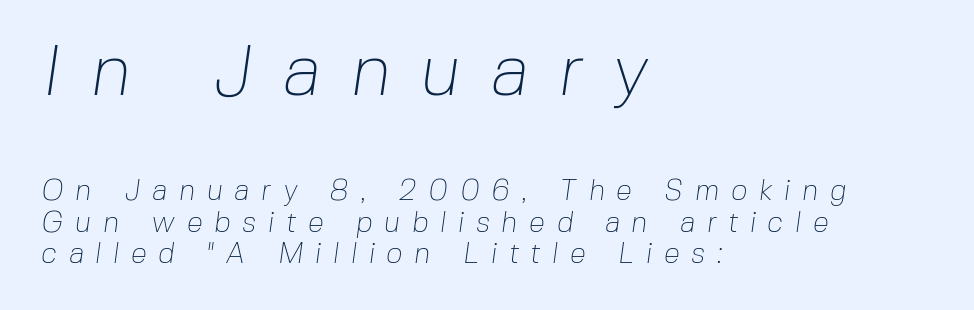
Here the designer chose a conventional face with non-uniform glyph widths. Someone cranked the tracking dial way up on this one. Weight: in the light-to-regular range. Serif or sans? Sans — the stroke terminals are bare. Note: larger setting up top, smaller setting below. One-word summary of the alignment: left.
